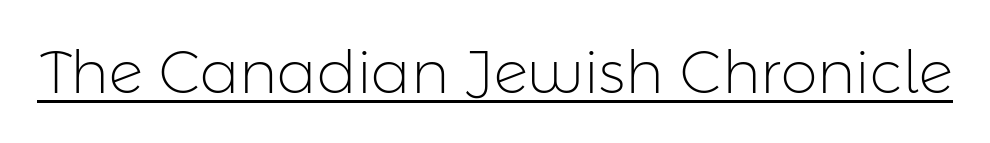
{"serif": "no", "italic": "no", "bold": "no", "weight": "light", "width": "normal", "stroke_contrast": "low", "x_height": "medium", "monospaced": "no", "underline": "yes", "letter_spacing": "normal", "letter_spacing_em": 0.0, "glyph_px": 59}
